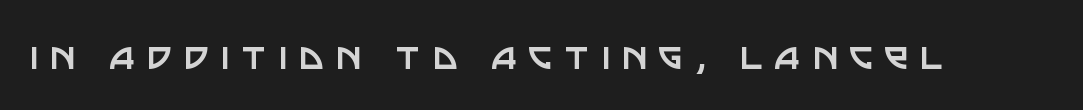
{"serif": "no", "italic": "no", "bold": "no", "weight": "regular", "width": "normal", "stroke_contrast": "low", "x_height": "large", "monospaced": "no", "underline": "no", "letter_spacing": "wide", "letter_spacing_em": 0.26, "glyph_px": 44}
